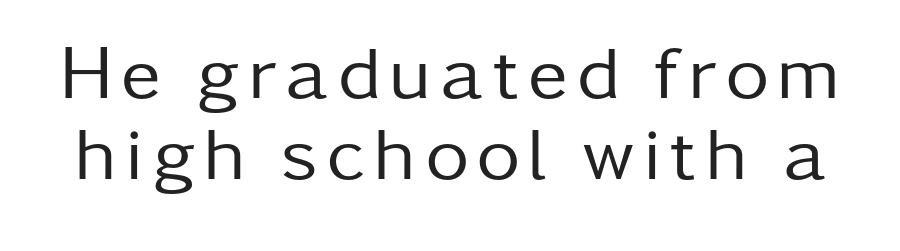
The image shows 76 px regular-weight sans-serif type, upright; set tight line spacing (1.07x), not underlined; low stroke contrast and a medium x-height.
